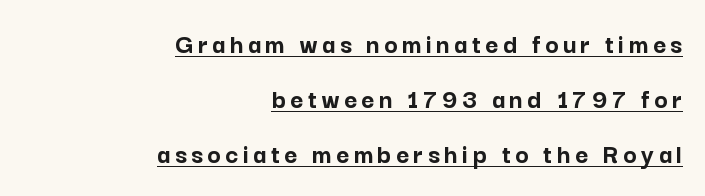
{"serif": "no", "italic": "no", "bold": "yes", "weight": "semibold", "width": "normal", "stroke_contrast": "low", "x_height": "medium", "monospaced": "no", "underline": "yes", "align": "right", "line_spacing": "loose", "line_spacing_ratio": 1.97, "glyph_px": 28}
